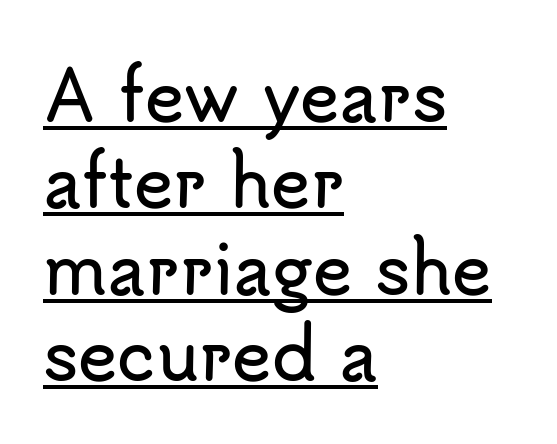
Q: Is the text italic (slanted)? A: No, it is upright.
Q: Is the typeface a serif or a sans-serif typeface? A: Sans-serif.
Q: Is the text underlined? A: Yes.
Q: How is the paragraph aligned? A: Left-aligned.
Q: Is the spacing between letters normal or unusually wide? A: Normal.
Q: Is the spacing between lines tight, normal or loose? A: Normal.
Q: Width (condensed, normal, or wide)? A: Normal.
Q: Stroke contrast? A: Low.
Q: x-height? A: Small.
Q: Monospaced? A: No.
